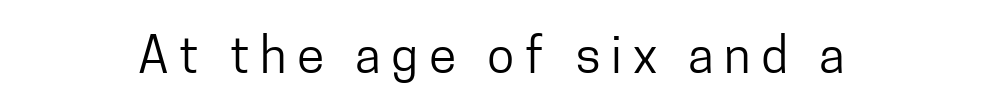
Q: Is the text bold? A: No.
Q: Is the text italic (slanted)? A: No, it is upright.
Q: Is the typeface a serif or a sans-serif typeface? A: Sans-serif.
Q: Is the text underlined? A: No.
Q: Is the spacing between letters normal or unusually wide? A: Unusually wide.
Q: Width (condensed, normal, or wide)? A: Condensed.
Q: Stroke contrast? A: Low.
Q: x-height? A: Medium.
Q: Monospaced? A: No.
